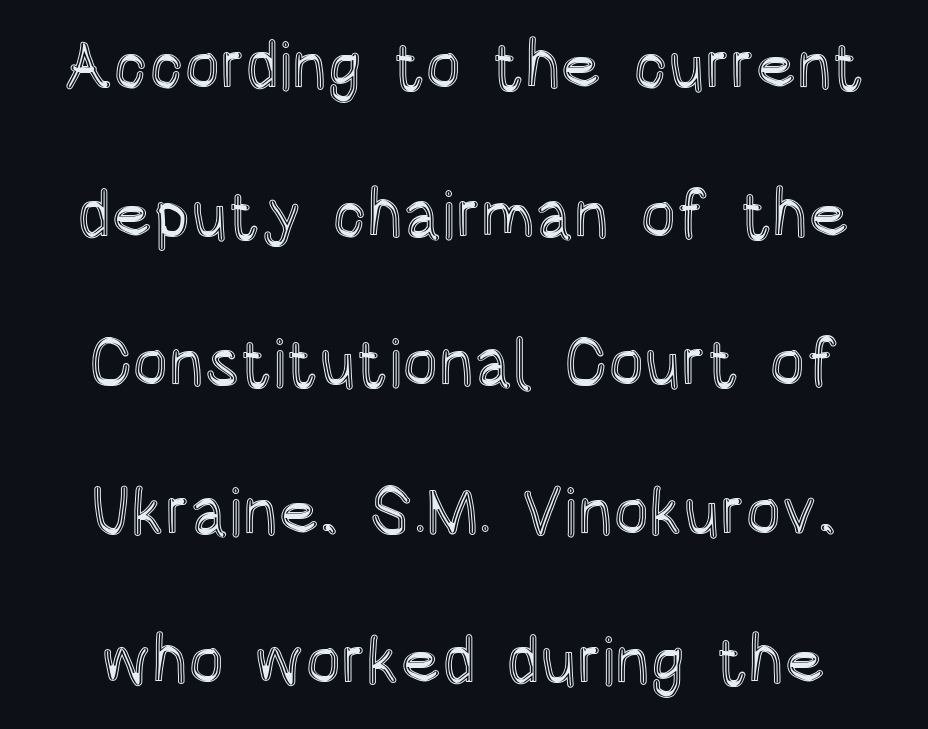
Q: Is the text italic (slanted)? A: No, it is upright.
Q: Is the text underlined? A: No.
Q: Is the spacing between letters normal or unusually wide? A: Normal.
Q: Is the spacing between lines tight, normal or loose? A: Loose.
Q: Width (condensed, normal, or wide)? A: Condensed.
Q: x-height? A: Large.
Q: Monospaced? A: No.
